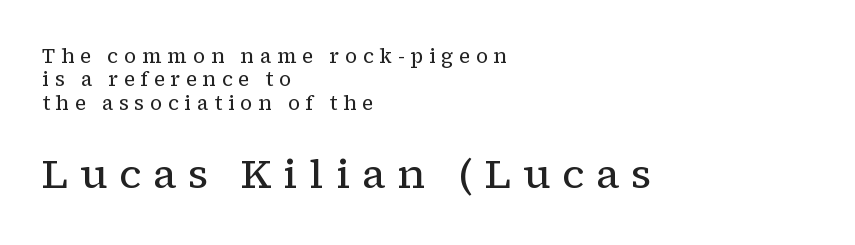
Q: Is the text bold? A: No.
Q: Is the text italic (slanted)? A: No, it is upright.
Q: Is the typeface a serif or a sans-serif typeface? A: Serif.
Q: Is the text underlined? A: No.
Q: How is the paragraph aligned? A: Left-aligned.
Q: Is the spacing between letters normal or unusually wide? A: Unusually wide.
Q: Which block of text is set in a larger size, the first (top) or the second (bottom)? A: The second (bottom) one.
Q: Width (condensed, normal, or wide)? A: Normal.
Q: Stroke contrast? A: Low.
Q: x-height? A: Medium.
Q: Monospaced? A: No.
